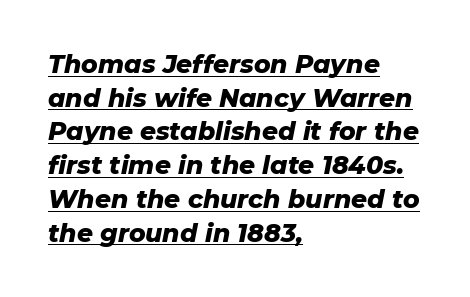
The image shows 25 px bold type, italic (leaning right); set left-aligned, normal line spacing (1.35x), normal letter spacing, underlined.
